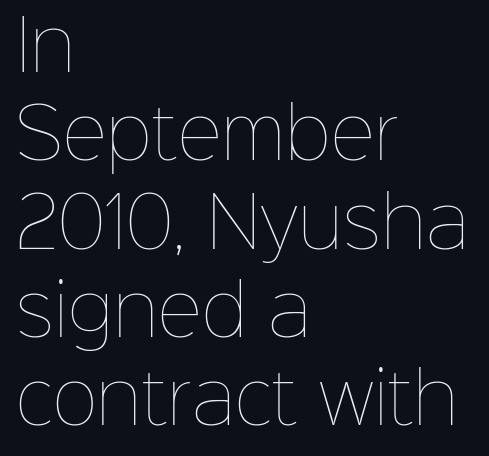
The image shows 69 px thin type, upright; set left-aligned, normal line spacing (1.28x), normal letter spacing, not underlined; low stroke contrast and a medium x-height.
